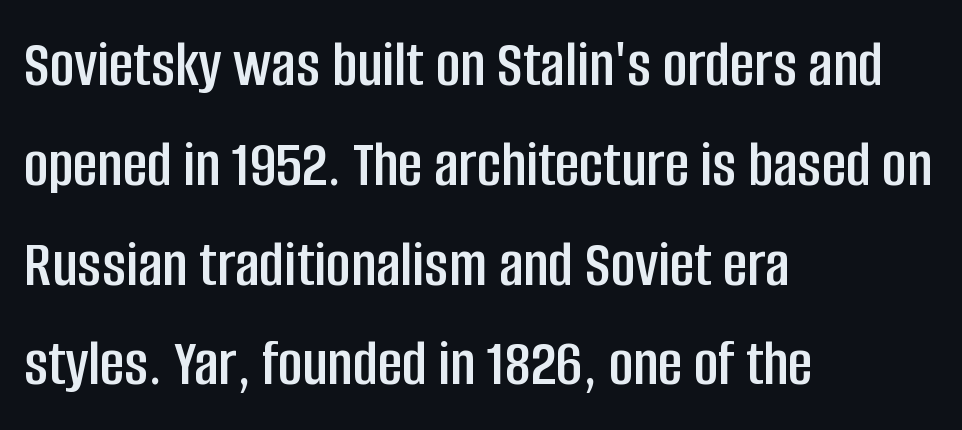
Q: Is the text italic (slanted)? A: No, it is upright.
Q: Is the typeface a serif or a sans-serif typeface? A: Sans-serif.
Q: Is the text underlined? A: No.
Q: How is the paragraph aligned? A: Left-aligned.
Q: Is the spacing between letters normal or unusually wide? A: Normal.
Q: Is the spacing between lines tight, normal or loose? A: Normal.
Q: Width (condensed, normal, or wide)? A: Condensed.
Q: Stroke contrast? A: Low.
Q: x-height? A: Large.
Q: Monospaced? A: No.
